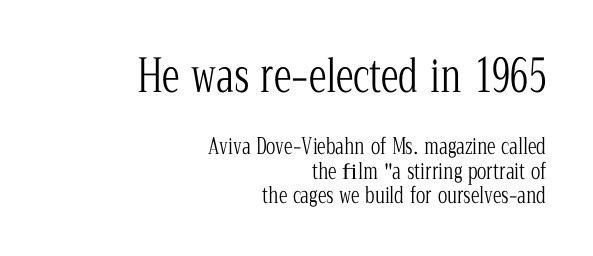
Q: Is the text bold? A: No.
Q: Is the text italic (slanted)? A: No, it is upright.
Q: Is the typeface a serif or a sans-serif typeface? A: Serif.
Q: Is the text underlined? A: No.
Q: How is the paragraph aligned? A: Right-aligned.
Q: Is the spacing between letters normal or unusually wide? A: Normal.
Q: Is the spacing between lines tight, normal or loose? A: Tight.
Q: Which block of text is set in a larger size, the first (top) or the second (bottom)? A: The first (top) one.
Q: Width (condensed, normal, or wide)? A: Condensed.
Q: Stroke contrast? A: Low.
Q: x-height? A: Medium.
Q: Monospaced? A: No.
